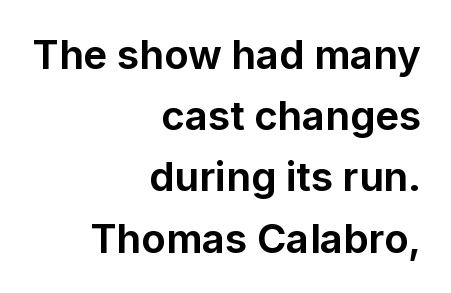
Is there much room between lines? A standard amount, neither cramped nor airy. Examine the stroke ends and you'll find no serifs. The paragraph shown leans on its right margin. Spacing verdict: proportional, widths tailored to each character. Heft: maximum for text — a bold.
